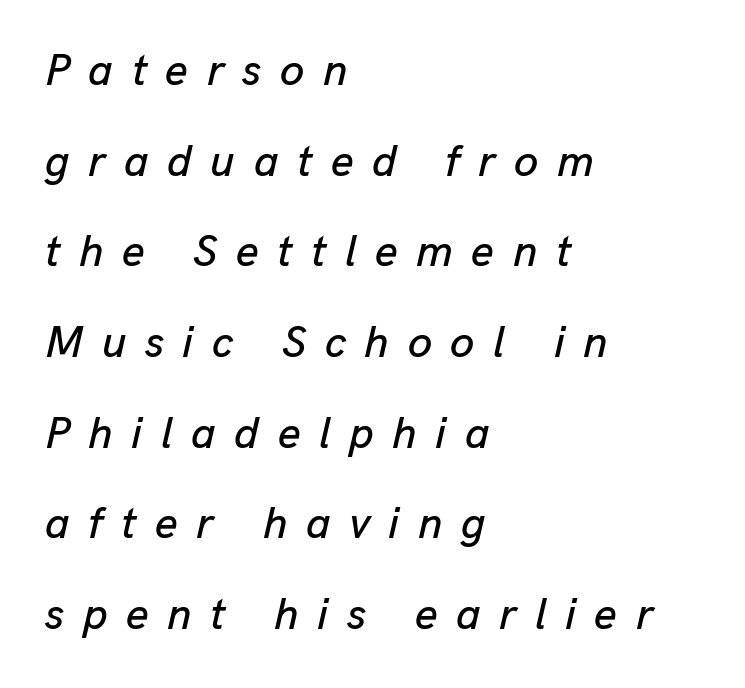
{"italic": "yes", "lean": "right", "slant_degrees": 13, "width": "normal", "stroke_contrast": "low", "x_height": "medium", "monospaced": "no", "underline": "no", "align": "left", "line_spacing": "loose", "line_spacing_ratio": 2.06, "letter_spacing": "wide", "letter_spacing_em": 0.42, "glyph_px": 44}
